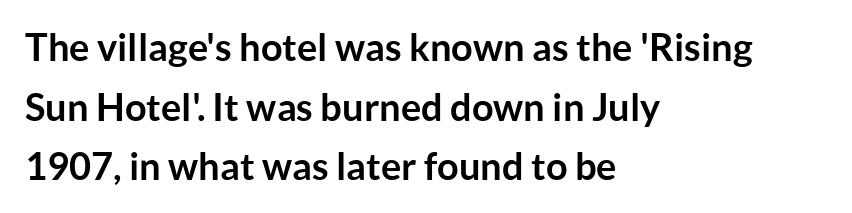
The image shows 38 px semibold sans-serif type, upright; set left-aligned, normal line spacing (1.57x), normal letter spacing, not underlined; low stroke contrast and a medium x-height.
